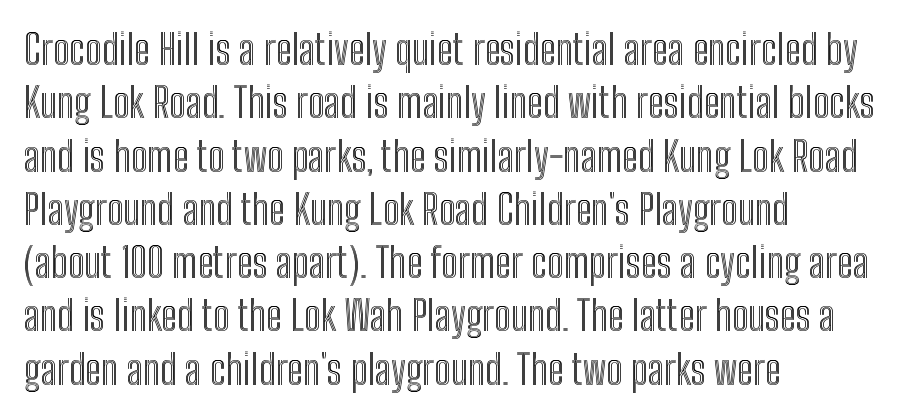
{"italic": "no", "width": "condensed", "x_height": "medium", "monospaced": "no", "underline": "no", "align": "left", "line_spacing": "normal", "line_spacing_ratio": 1.3, "letter_spacing": "normal", "letter_spacing_em": 0.0, "glyph_px": 41}
